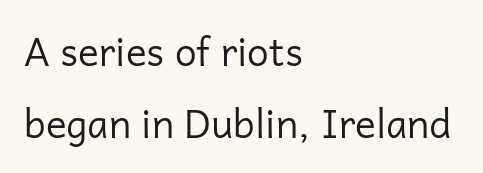
The rendering anchors every line to the left-hand side. Is this a fixed-width face? No — the glyphs have proportional, varying widths. The letters stand straight up with perfectly vertical stems. The weight tops out at a normal text grade. The space directly below the letters is spotless.
